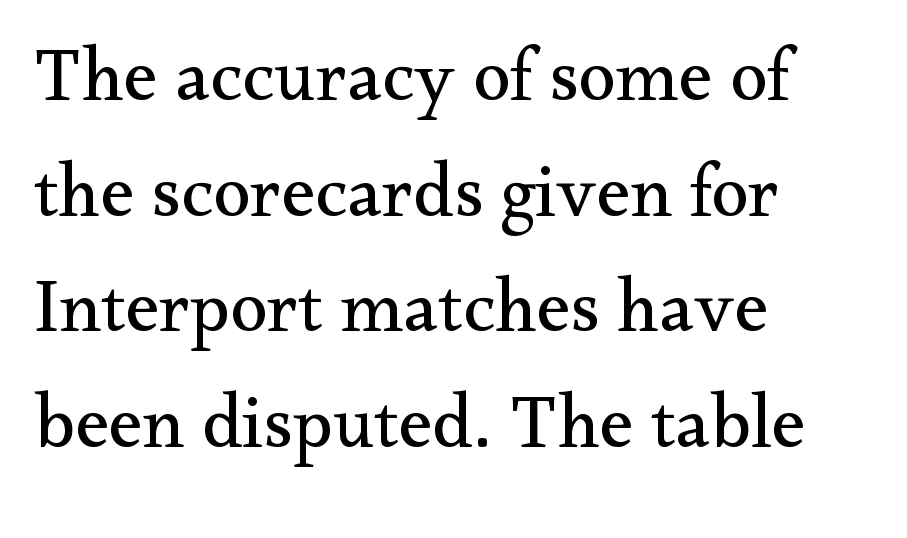
Q: Is the text bold? A: No.
Q: Is the text italic (slanted)? A: No, it is upright.
Q: Is the typeface a serif or a sans-serif typeface? A: Serif.
Q: Is the text underlined? A: No.
Q: How is the paragraph aligned? A: Left-aligned.
Q: Is the spacing between letters normal or unusually wide? A: Normal.
Q: Is the spacing between lines tight, normal or loose? A: Normal.
Q: Width (condensed, normal, or wide)? A: Normal.
Q: Stroke contrast? A: Medium.
Q: x-height? A: Small.
Q: Monospaced? A: No.
